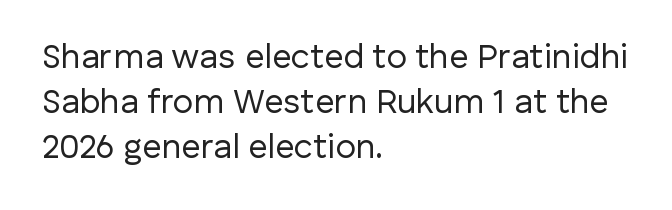
The image shows 34 px regular-weight sans-serif type, upright; set left-aligned, normal line spacing (1.33x), normal letter spacing, not underlined; low stroke contrast and a medium x-height.
